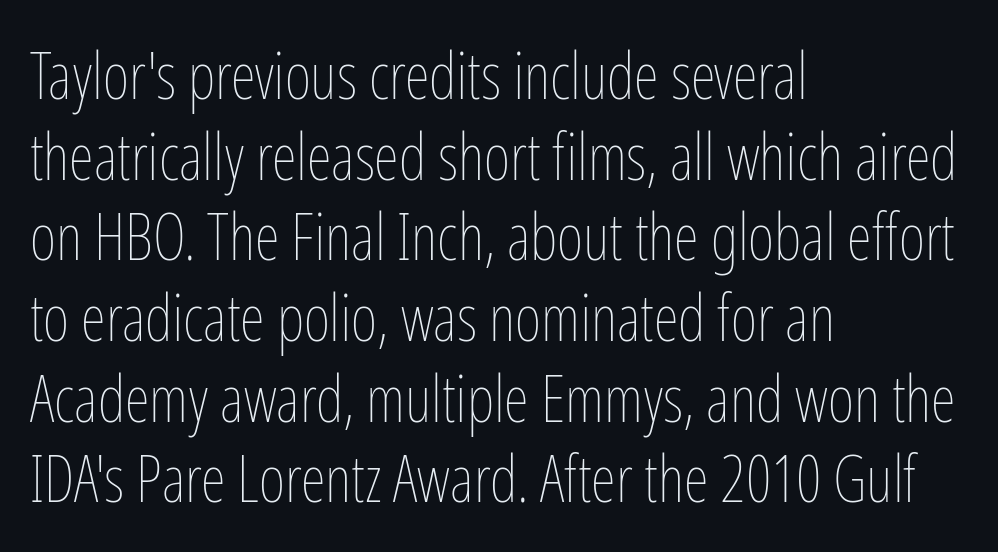
Q: Is the text bold? A: No.
Q: Is the text italic (slanted)? A: No, it is upright.
Q: Is the text underlined? A: No.
Q: How is the paragraph aligned? A: Left-aligned.
Q: Is the spacing between letters normal or unusually wide? A: Normal.
Q: Is the spacing between lines tight, normal or loose? A: Normal.
Q: Width (condensed, normal, or wide)? A: Condensed.
Q: Stroke contrast? A: Low.
Q: x-height? A: Medium.
Q: Monospaced? A: No.
